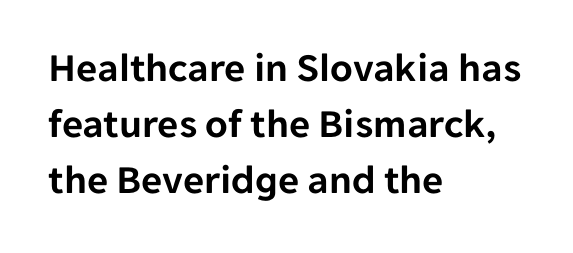
The image shows 41 px sans-serif type, upright; set left-aligned, normal line spacing (1.37x), normal letter spacing, not underlined; low stroke contrast and a medium x-height.
